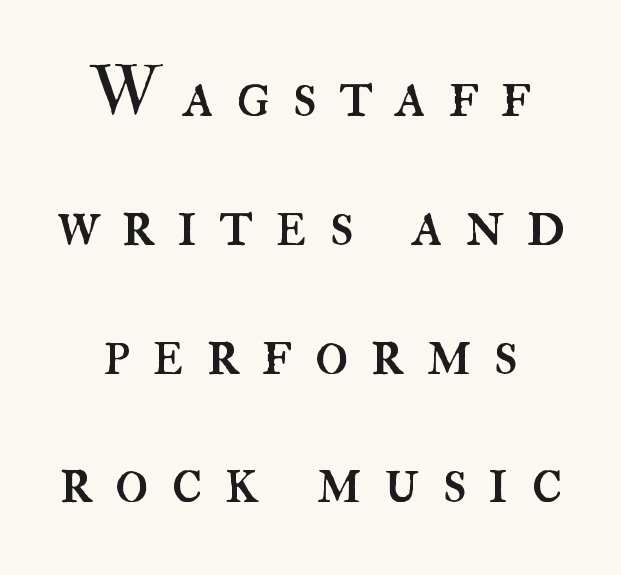
{"italic": "no", "bold": "no", "weight": "regular", "width": "normal", "stroke_contrast": "high", "x_height": "small", "monospaced": "no", "underline": "no", "align": "center", "line_spacing_ratio": 1.84, "letter_spacing": "wide", "letter_spacing_em": 0.31, "glyph_px": 70}
